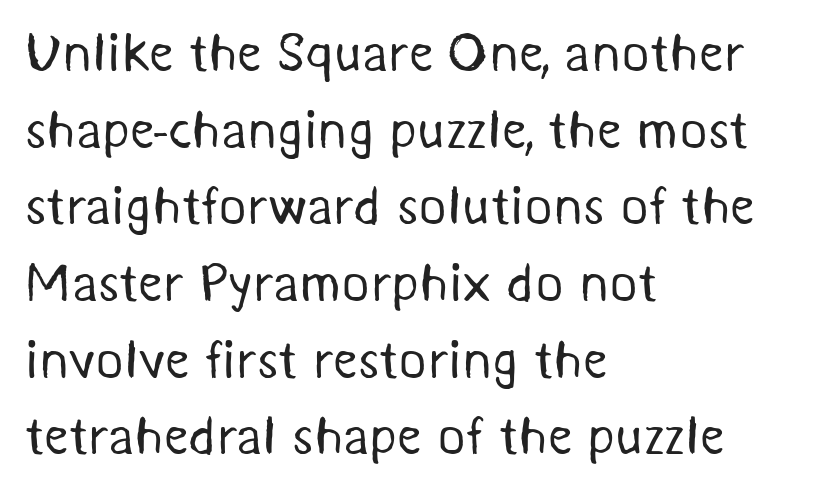
The image shows 54 px regular-weight sans-serif type; set left-aligned, normal line spacing (1.42x), normal letter spacing, not underlined; medium stroke contrast and a medium x-height.
